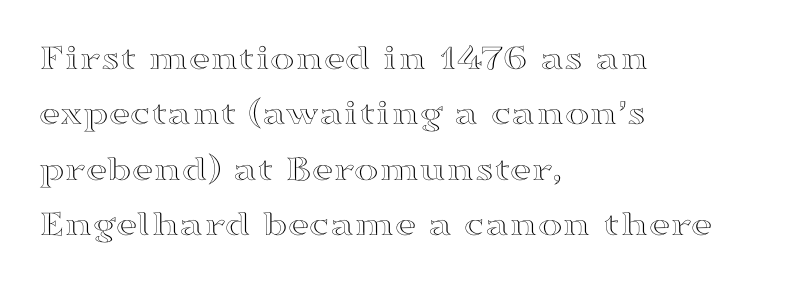
{"italic": "no", "width": "wide", "x_height": "medium", "monospaced": "no", "underline": "no", "align": "left", "line_spacing": "normal", "line_spacing_ratio": 1.5, "letter_spacing": "normal", "letter_spacing_em": 0.0, "glyph_px": 37}
